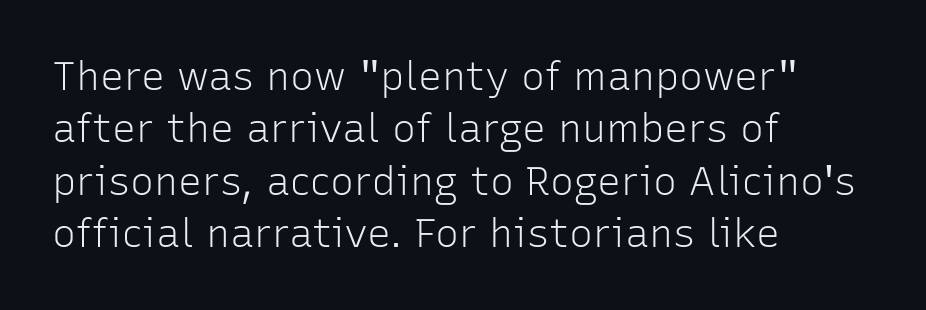
Is the block centered? No — it sits flush against the left margin. Varying glyph widths throughout — classic text-font behaviour. Counters stay open thanks to moderate or lighter strokes. Regular leading. No extra tracking has been applied to these lines.
